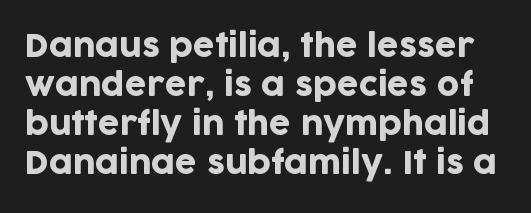
Just letters on the line, the space beneath them empty. Regular leading. This rendering employs a face without finishing strokes, i.e., a sans-serif. Ascenders rise straight up at ninety degrees. These lines are rendered in a variable-pitch font. The gaps between neighbouring characters are ordinary and unremarkable.
